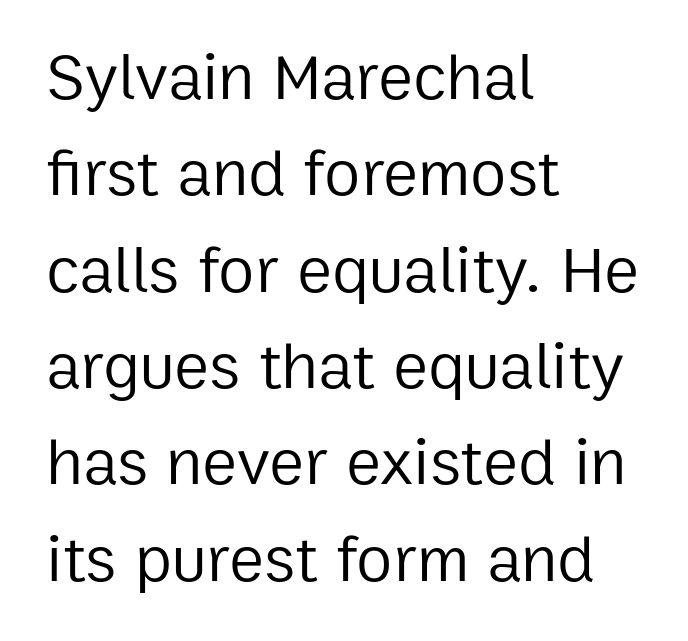
Q: Is the text bold? A: No.
Q: Is the text italic (slanted)? A: No, it is upright.
Q: Is the typeface a serif or a sans-serif typeface? A: Sans-serif.
Q: Is the text underlined? A: No.
Q: How is the paragraph aligned? A: Left-aligned.
Q: Is the spacing between letters normal or unusually wide? A: Normal.
Q: Is the spacing between lines tight, normal or loose? A: Normal.
Q: Width (condensed, normal, or wide)? A: Normal.
Q: Stroke contrast? A: Low.
Q: x-height? A: Medium.
Q: Monospaced? A: No.
